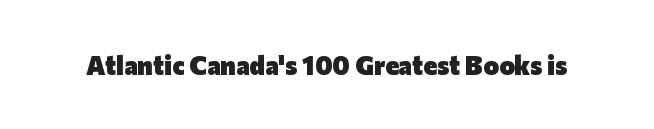
Q: Is the text bold? A: Yes.
Q: Is the text italic (slanted)? A: No, it is upright.
Q: Is the text underlined? A: No.
Q: Is the spacing between letters normal or unusually wide? A: Normal.
